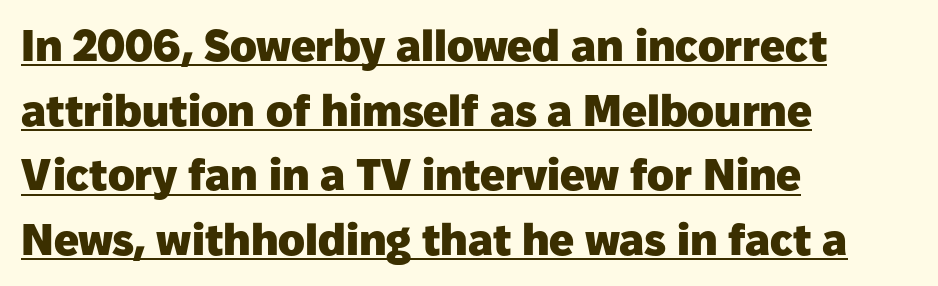
Upright lettering throughout. Spacing verdict: proportional, widths tailored to each character. Leftover space on each line is placed entirely after the last word. Summary of vertical rhythm: regular, with standard interline spacing. The strokes are fattened all the way to bold. Unlike a traditional serif, this face leaves its strokes unadorned.
